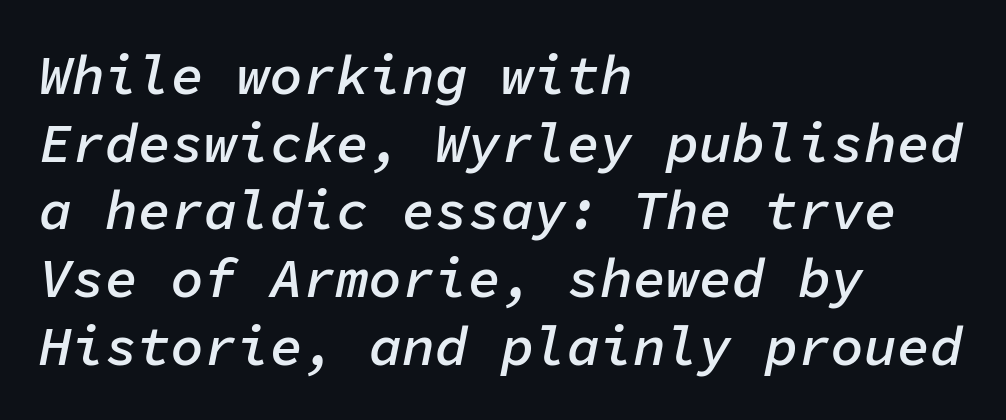
The image shows 55 px semibold type, italic (leaning right), monospaced; set left-aligned, line spacing 1.23x, normal letter spacing, not underlined; low stroke contrast and a medium x-height.
